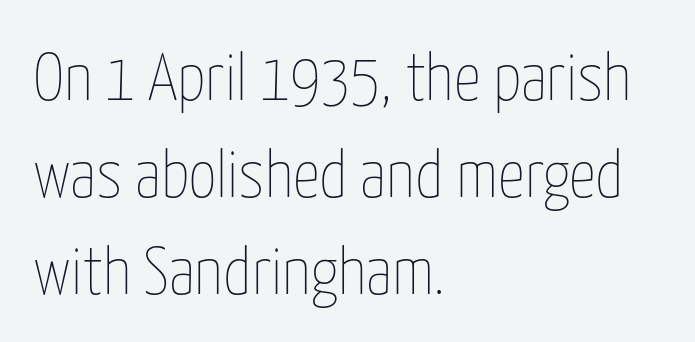
The letters sit at their default tracking, neither squeezed nor spread. The letterforms sit at book weight or below. The lines sit at an ordinary, default distance from one another. The ragged edge is on the right, which tells us the setting is flush left. Note the varied advance widths — an 'i' is clearly narrower than an 'm'.
